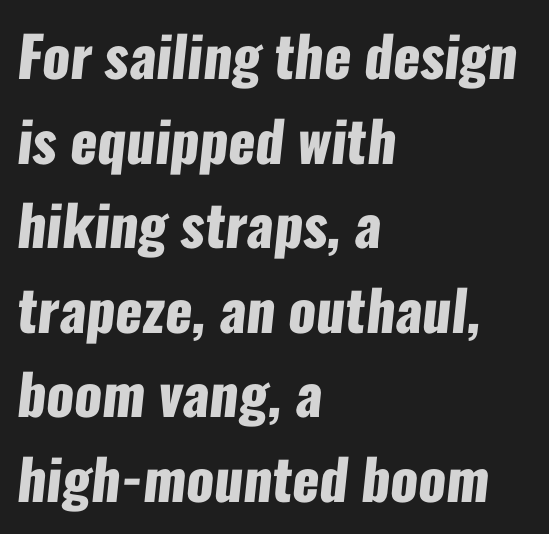
Q: Is the text bold? A: Yes.
Q: Is the typeface a serif or a sans-serif typeface? A: Sans-serif.
Q: Is the text underlined? A: No.
Q: How is the paragraph aligned? A: Left-aligned.
Q: Is the spacing between letters normal or unusually wide? A: Normal.
Q: Is the spacing between lines tight, normal or loose? A: Normal.
Q: Width (condensed, normal, or wide)? A: Condensed.
Q: Stroke contrast? A: Low.
Q: x-height? A: Medium.
Q: Monospaced? A: No.
